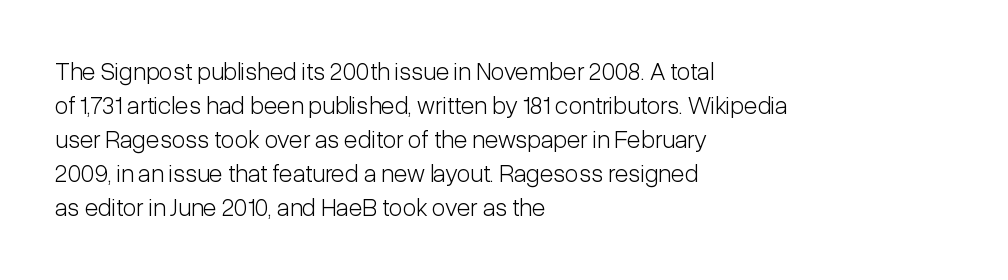
A normal amount of white space separates one row of letters from the next. Honestly, the letter spacing is just normal — you wouldn't notice it. The font's upright variant was chosen for this text. Is this a heavy cut? Hardly; it is regular or lighter. Caption: multi-line text, flush left, ragged right.
